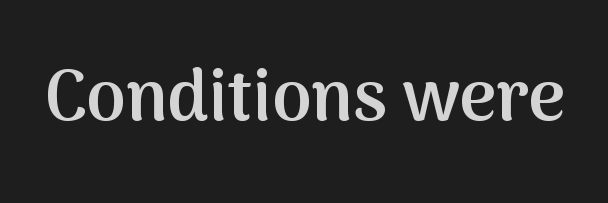
{"serif": "no", "italic": "no", "bold": "semi", "weight": "semibold", "width": "normal", "stroke_contrast": "medium", "x_height": "medium", "monospaced": "no", "underline": "no", "letter_spacing": "normal", "letter_spacing_em": 0.0, "glyph_px": 71}
